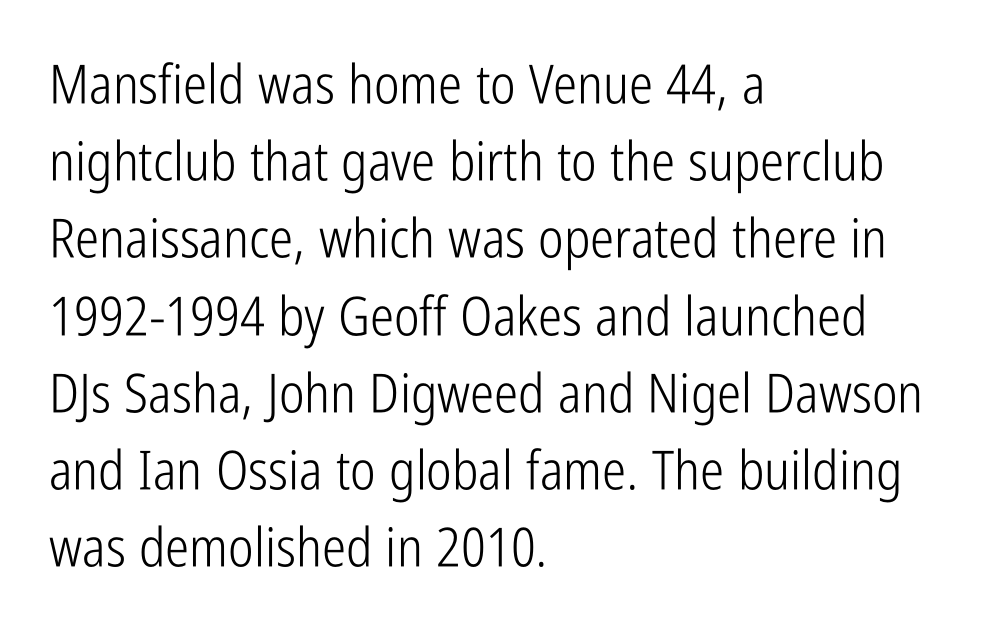
Q: Is the text bold? A: No.
Q: Is the text italic (slanted)? A: No, it is upright.
Q: Is the typeface a serif or a sans-serif typeface? A: Sans-serif.
Q: Is the text underlined? A: No.
Q: How is the paragraph aligned? A: Left-aligned.
Q: Is the spacing between letters normal or unusually wide? A: Normal.
Q: Is the spacing between lines tight, normal or loose? A: Normal.
Q: Width (condensed, normal, or wide)? A: Condensed.
Q: Stroke contrast? A: Low.
Q: x-height? A: Medium.
Q: Monospaced? A: No.
